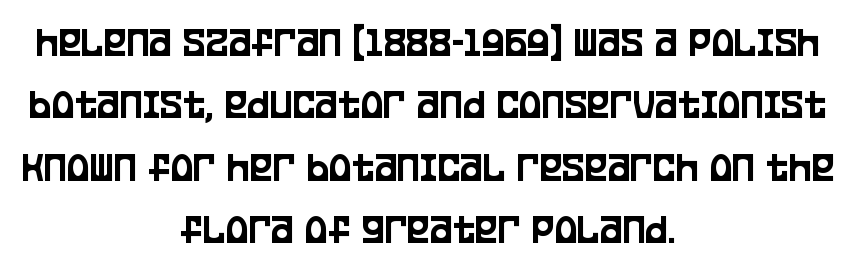
Q: Is the text italic (slanted)? A: No, it is upright.
Q: Is the typeface a serif or a sans-serif typeface? A: Sans-serif.
Q: Is the text underlined? A: No.
Q: How is the paragraph aligned? A: Centered.
Q: Is the spacing between letters normal or unusually wide? A: Normal.
Q: Is the spacing between lines tight, normal or loose? A: Normal.
Q: Width (condensed, normal, or wide)? A: Condensed.
Q: Stroke contrast? A: Low.
Q: x-height? A: Large.
Q: Monospaced? A: No.
